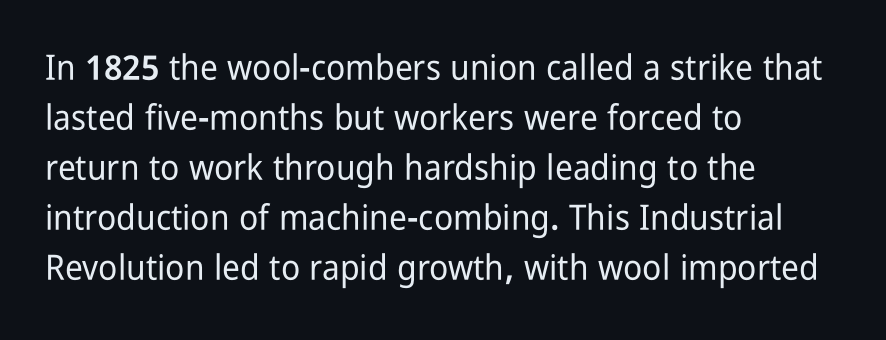
The image shows 35 px condensed sans-serif type, upright; set left-aligned, normal line spacing (1.43x), normal letter spacing, not underlined; low stroke contrast and a medium x-height.
